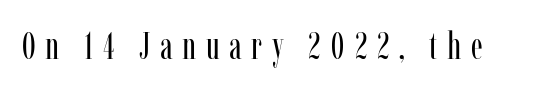
Q: Is the text bold? A: No.
Q: Is the text italic (slanted)? A: No, it is upright.
Q: Is the typeface a serif or a sans-serif typeface? A: Serif.
Q: Is the text underlined? A: No.
Q: Is the spacing between letters normal or unusually wide? A: Unusually wide.
Q: Width (condensed, normal, or wide)? A: Condensed.
Q: Stroke contrast? A: Low.
Q: x-height? A: Medium.
Q: Monospaced? A: No.
